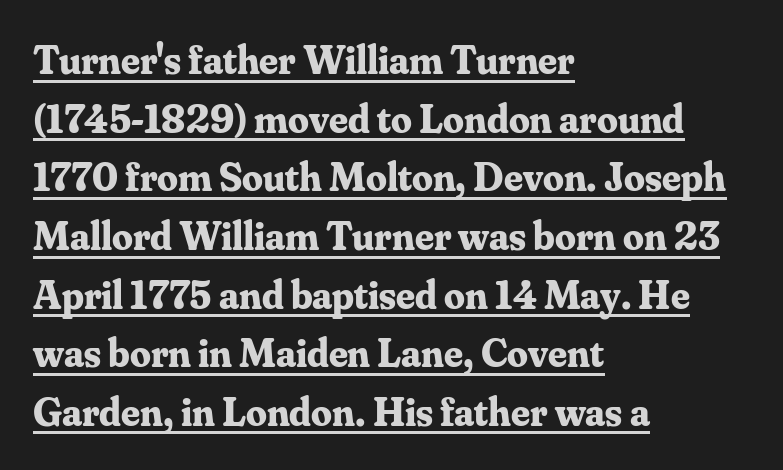
The image shows 41 px bold serif type, upright; set left-aligned, normal line spacing (1.43x), normal letter spacing, underlined; medium stroke contrast and a small x-height.
